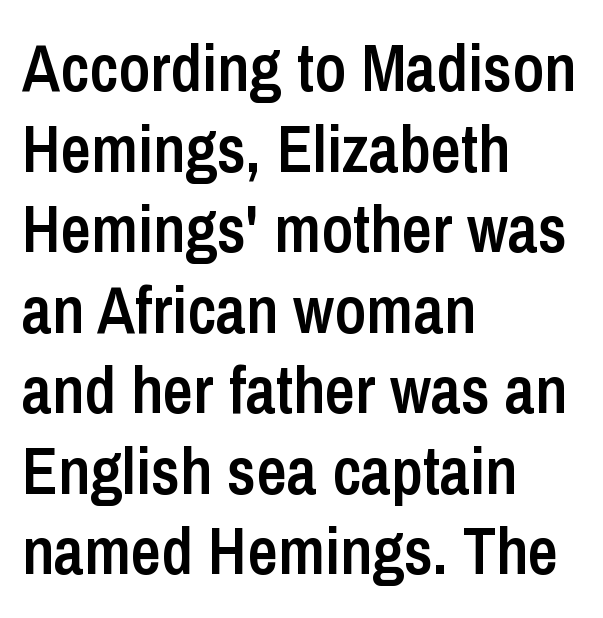
Q: Is the text bold? A: Semi-bold.
Q: Is the text italic (slanted)? A: No, it is upright.
Q: Is the typeface a serif or a sans-serif typeface? A: Sans-serif.
Q: Is the text underlined? A: No.
Q: How is the paragraph aligned? A: Left-aligned.
Q: Is the spacing between letters normal or unusually wide? A: Normal.
Q: Width (condensed, normal, or wide)? A: Condensed.
Q: Stroke contrast? A: Low.
Q: x-height? A: Medium.
Q: Monospaced? A: No.
